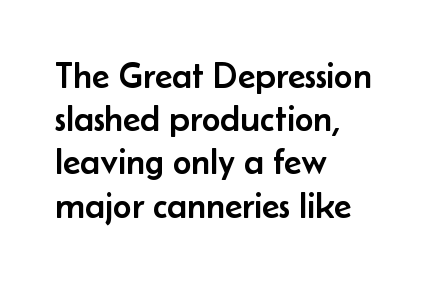
Q: Is the text italic (slanted)? A: No, it is upright.
Q: Is the typeface a serif or a sans-serif typeface? A: Sans-serif.
Q: Is the text underlined? A: No.
Q: How is the paragraph aligned? A: Left-aligned.
Q: Is the spacing between letters normal or unusually wide? A: Normal.
Q: Width (condensed, normal, or wide)? A: Normal.
Q: Stroke contrast? A: Low.
Q: x-height? A: Small.
Q: Monospaced? A: No.
